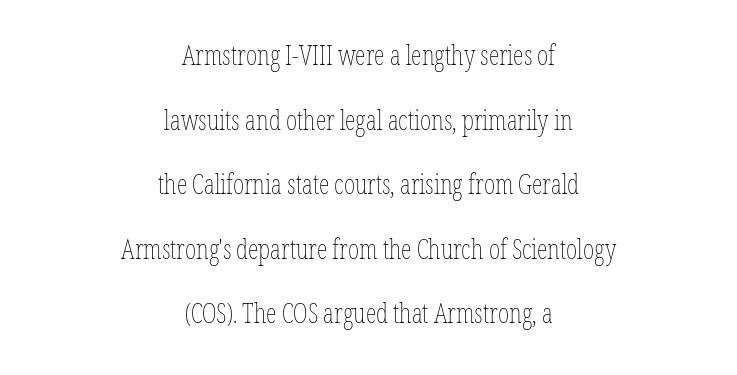
{"italic": "no", "bold": "no", "underline": "no", "align": "center", "line_spacing": "loose", "line_spacing_ratio": 2.39, "letter_spacing": "normal", "letter_spacing_em": 0.0, "glyph_px": 27}
